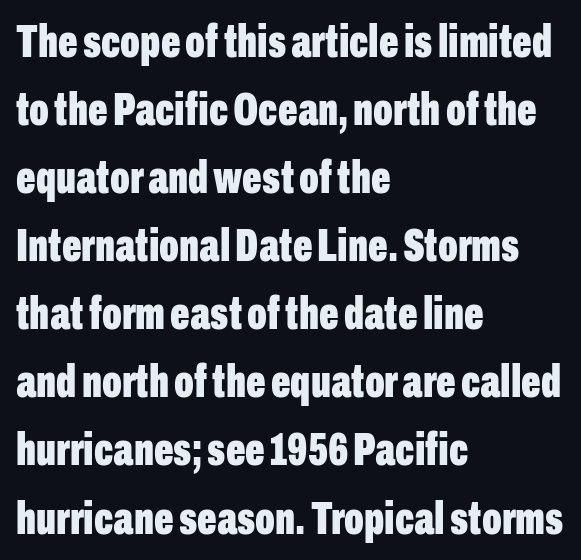
The image shows 46 px bold, condensed sans-serif type, upright; set left-aligned, normal line spacing (1.48x), normal letter spacing, not underlined; low stroke contrast and a medium x-height.
